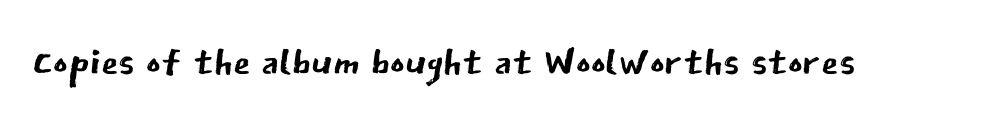
Q: Is the text bold? A: No.
Q: Is the text italic (slanted)? A: No, it is upright.
Q: Is the typeface a serif or a sans-serif typeface? A: Sans-serif.
Q: Is the text underlined? A: No.
Q: Is the spacing between letters normal or unusually wide? A: Normal.
Q: Width (condensed, normal, or wide)? A: Normal.
Q: Stroke contrast? A: Low.
Q: x-height? A: Medium.
Q: Monospaced? A: No.
